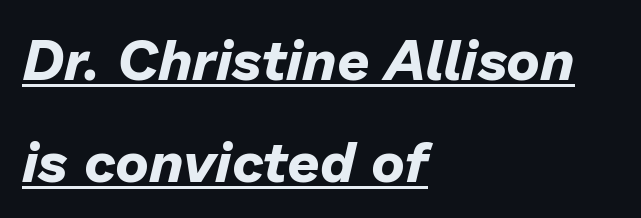
Q: Is the text bold? A: Yes.
Q: Is the text italic (slanted)? A: Yes, it leans right by about 13 degrees.
Q: Is the text underlined? A: Yes.
Q: How is the paragraph aligned? A: Left-aligned.
Q: Is the spacing between letters normal or unusually wide? A: Normal.
Q: Width (condensed, normal, or wide)? A: Normal.
Q: Stroke contrast? A: Low.
Q: x-height? A: Medium.
Q: Monospaced? A: No.
